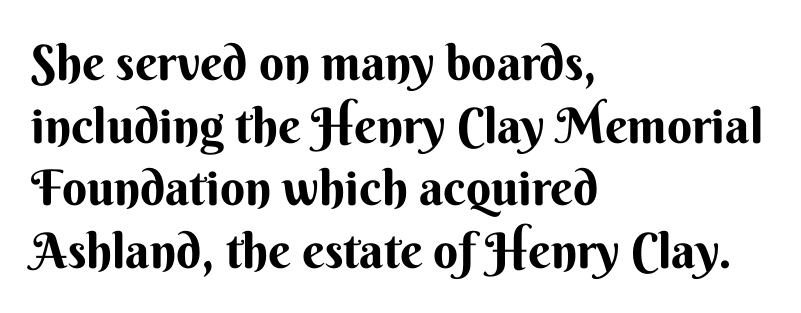
These lines are rendered in a variable-pitch font. Look at the bottom of the vertical strokes: they stop flat, with no serifs. As a designer I'd log this as weight 700, bold. The rows are spaced the way most documents space them. The type is set solid horizontally, with unmodified tracking.
